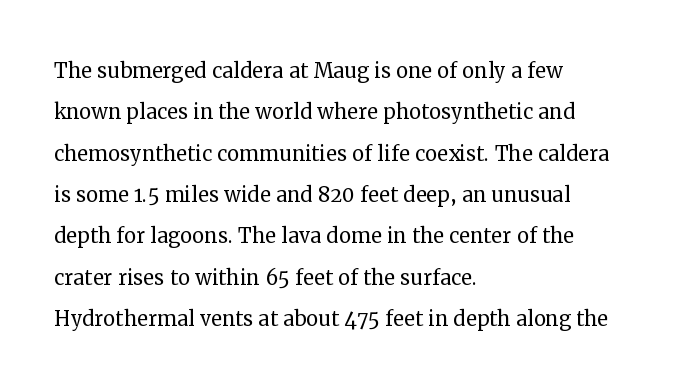
Q: Is the text bold? A: No.
Q: Is the text italic (slanted)? A: No, it is upright.
Q: Is the text underlined? A: No.
Q: How is the paragraph aligned? A: Left-aligned.
Q: Is the spacing between letters normal or unusually wide? A: Normal.
Q: Is the spacing between lines tight, normal or loose? A: Normal.
